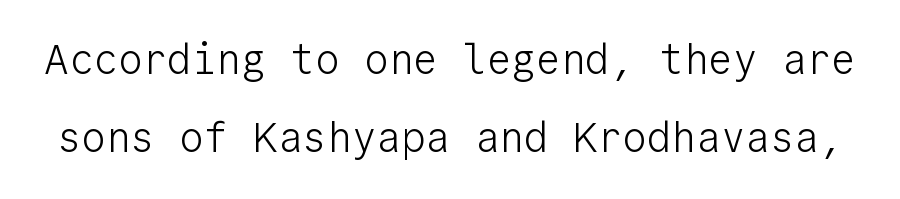
The image shows 41 px light sans-serif type, upright, monospaced; set loose line spacing (1.91x), normal letter spacing, not underlined; low stroke contrast and a medium x-height.
